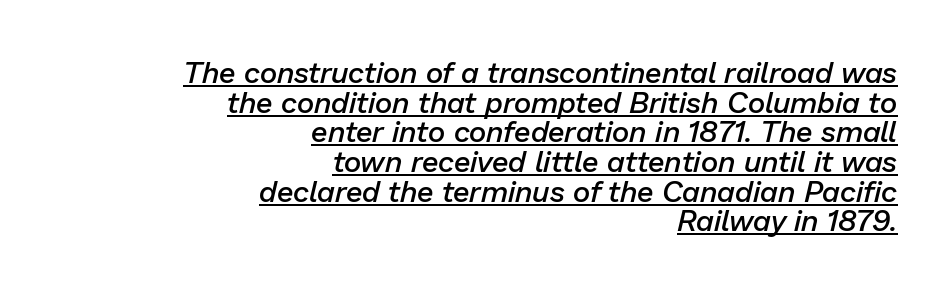
Q: Is the text bold? A: Semi-bold.
Q: Is the text italic (slanted)? A: Yes, it leans right by about 13 degrees.
Q: Is the text underlined? A: Yes.
Q: How is the paragraph aligned? A: Right-aligned.
Q: Is the spacing between letters normal or unusually wide? A: Normal.
Q: Is the spacing between lines tight, normal or loose? A: Tight.
Q: Width (condensed, normal, or wide)? A: Normal.
Q: Stroke contrast? A: Low.
Q: x-height? A: Medium.
Q: Monospaced? A: No.
